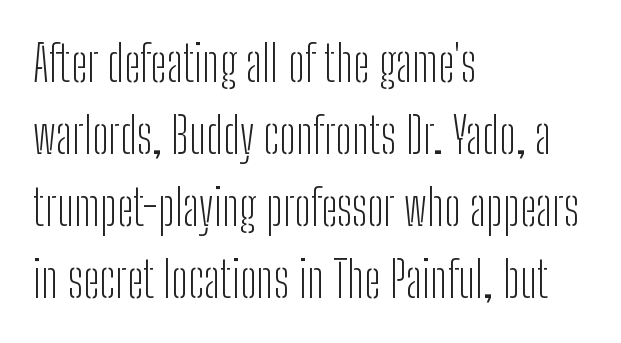
{"serif": "no", "italic": "no", "bold": "no", "weight": "light", "width": "condensed", "stroke_contrast": "low", "x_height": "medium", "monospaced": "no", "underline": "no", "align": "left", "line_spacing": "normal", "line_spacing_ratio": 1.47, "letter_spacing": "normal", "letter_spacing_em": 0.0, "glyph_px": 49}
